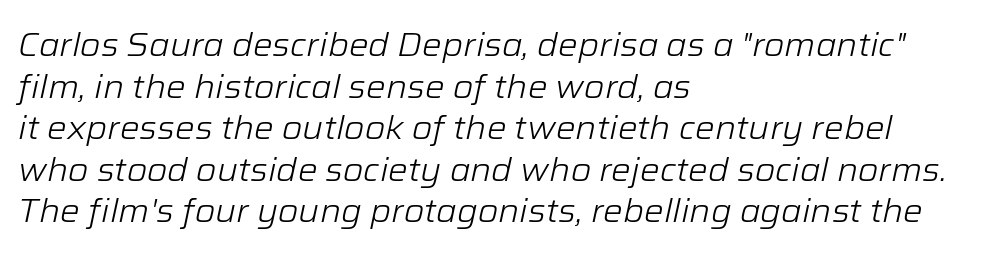
{"italic": "yes", "lean": "right", "slant_degrees": 12, "bold": "no", "weight": "light", "width": "normal", "stroke_contrast": "low", "x_height": "medium", "monospaced": "no", "underline": "no", "align": "left", "line_spacing": "normal", "line_spacing_ratio": 1.26, "letter_spacing": "normal", "letter_spacing_em": 0.0, "glyph_px": 33}
